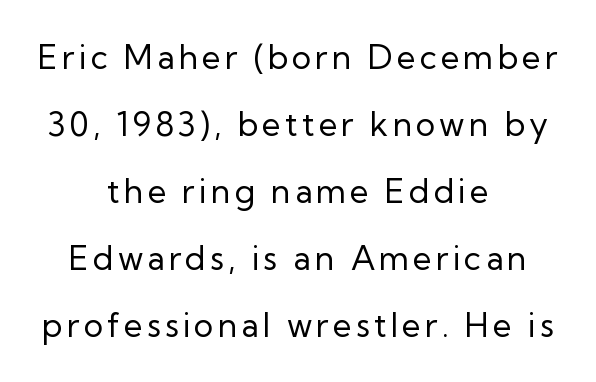
The image shows 33 px regular-weight sans-serif type, upright; set centered, loose line spacing (2.03x), not underlined; low stroke contrast and a medium x-height.
